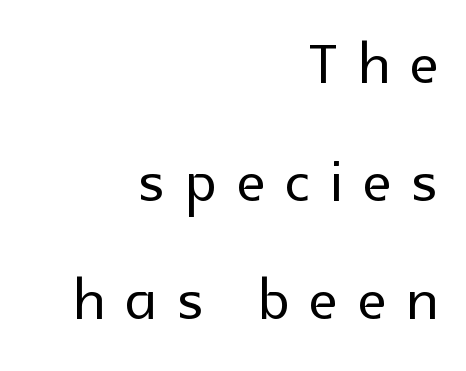
{"serif": "no", "italic": "no", "width": "normal", "x_height": "medium", "monospaced": "no", "underline": "no", "align": "right", "line_spacing": "normal", "line_spacing_ratio": 1.51, "letter_spacing": "wide", "letter_spacing_em": 0.26, "glyph_px": 78}
